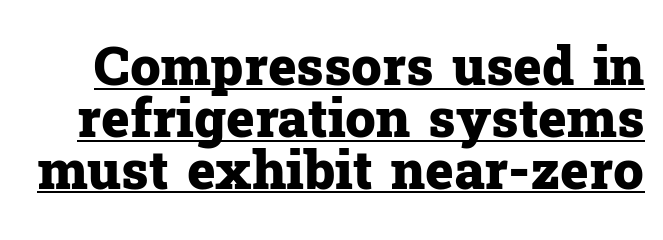
The image shows 54 px heavy serif type, upright; set tight line spacing (0.96x), normal letter spacing, underlined; low stroke contrast and a medium x-height.
